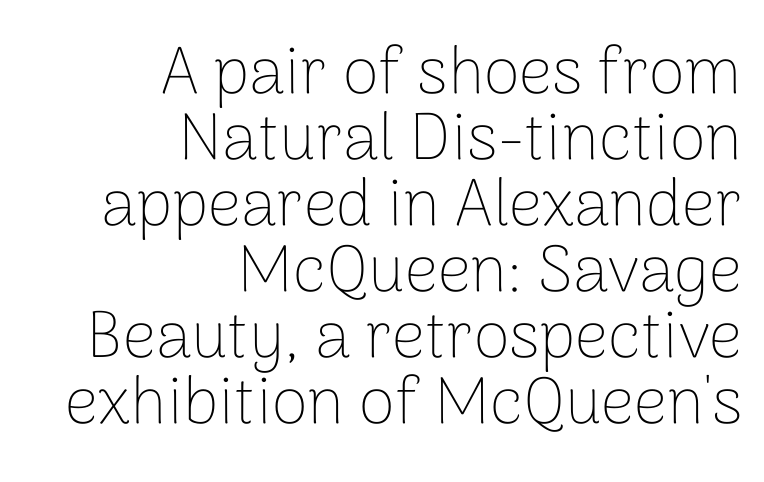
The image shows 66 px thin sans-serif type, upright; set right-aligned, tight line spacing (1.0x), normal letter spacing, not underlined; low stroke contrast and a medium x-height.
